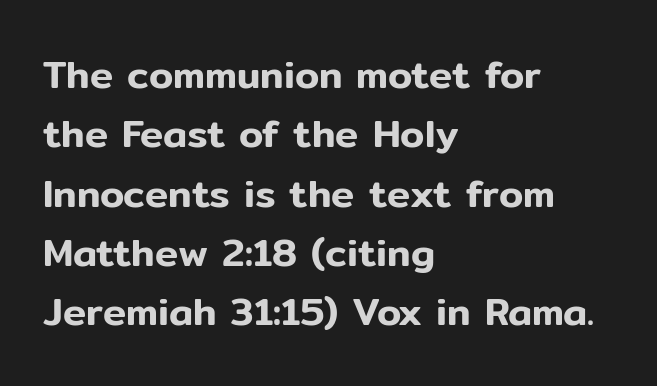
{"serif": "no", "italic": "no", "width": "normal", "stroke_contrast": "low", "x_height": "medium", "monospaced": "no", "underline": "no", "align": "left", "line_spacing": "normal", "line_spacing_ratio": 1.52, "letter_spacing": "normal", "letter_spacing_em": 0.0, "glyph_px": 39}
